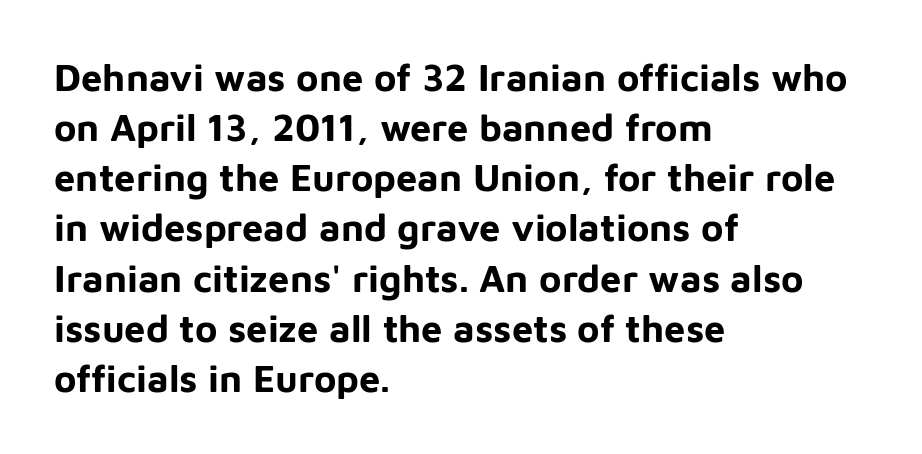
The typesetter chose a ragged-right arrangement here. Notice how descenders clear the ascenders below comfortably — that's standard leading. Rule under the text: the space is simply empty. Heavy-handed strokes throughout: this text is bold. The face used here is rendered with its standard letterfit.
